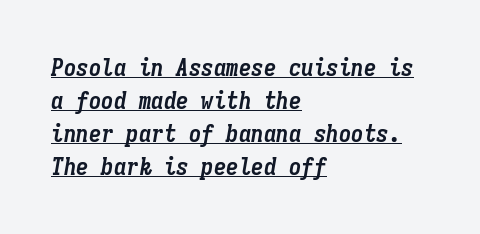
The block of text has a typical density, with ordinary space between rows. Heft: maximum for text — a bold. Tracking here is standard; glyphs follow each other at the usual distance. Yep, that's italic — everything's leaning. One-word summary of the alignment: left.
